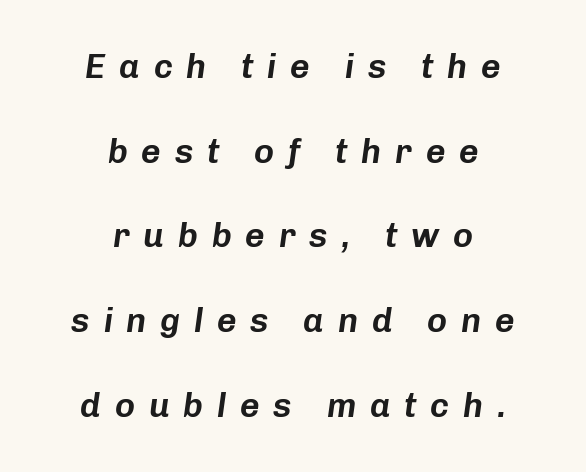
The image shows 34 px text type, italic (leaning right); set centered, loose line spacing (2.49x), unusually wide letter spacing (+0.4 em), not underlined; low stroke contrast and a medium x-height.
